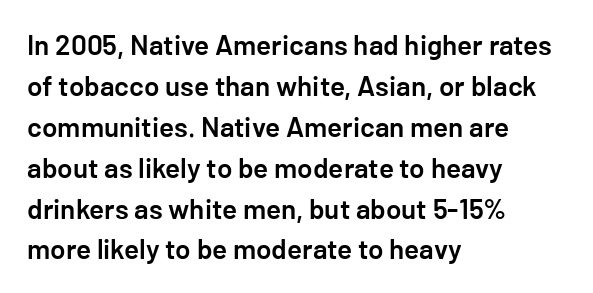
Slightly chunky letters — semibold, I'd say, not full bold. The compositor pushed each line to the left boundary. In terms of posture, this sample is upright. Honestly, the row spacing looks completely unremarkable. There is no visible air inserted between adjacent glyphs.
